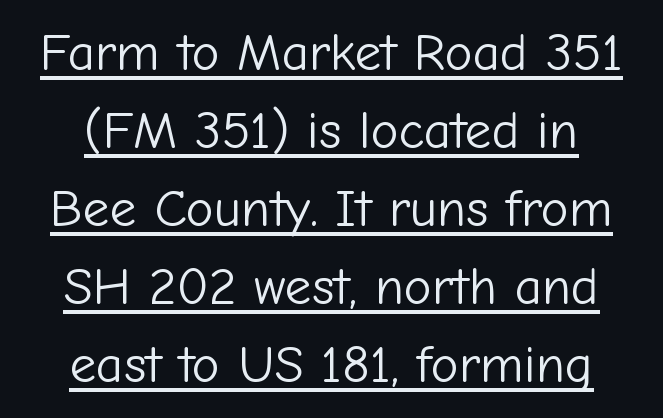
{"serif": "no", "italic": "no", "bold": "no", "weight": "light", "width": "normal", "stroke_contrast": "low", "x_height": "medium", "monospaced": "no", "underline": "yes", "align": "center", "line_spacing": "normal", "line_spacing_ratio": 1.47, "letter_spacing": "normal", "letter_spacing_em": 0.0, "glyph_px": 53}
